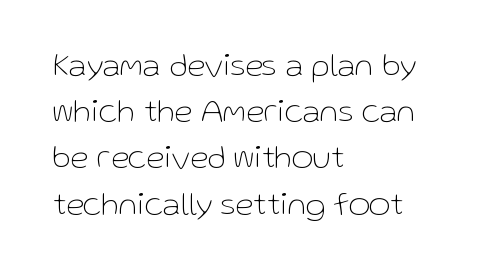
Bold? No — there's no thickening of the strokes. Beneath every word, the page is bare. Each letter keeps its own natural width here, so spacing adapts to shape. What kind of face is this? One without serifs — a sans.
